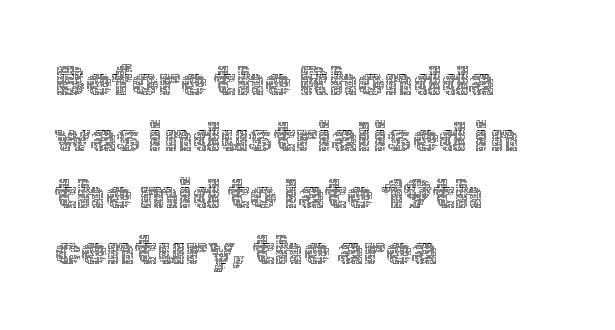
{"italic": "no", "bold": "no", "weight": "thin", "width": "normal", "x_height": "medium", "monospaced": "no", "underline": "no", "align": "left", "line_spacing": "normal", "line_spacing_ratio": 1.34, "letter_spacing": "normal", "letter_spacing_em": 0.0, "glyph_px": 42}
